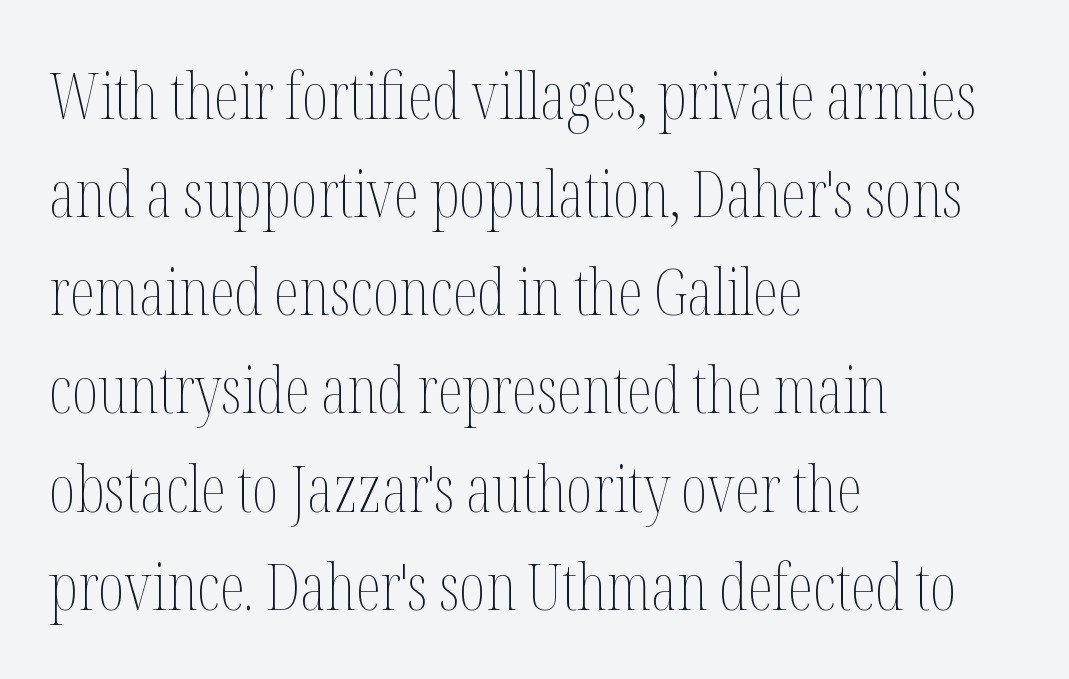
{"italic": "no", "bold": "no", "weight": "thin", "width": "condensed", "stroke_contrast": "medium", "x_height": "medium", "monospaced": "no", "underline": "no", "align": "left", "line_spacing": "normal", "line_spacing_ratio": 1.51, "letter_spacing": "normal", "letter_spacing_em": 0.0, "glyph_px": 65}
